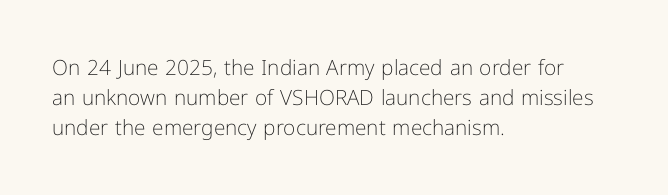
The image shows 21 px text type, upright; set left-aligned, normal line spacing (1.44x), normal letter spacing, not underlined.
